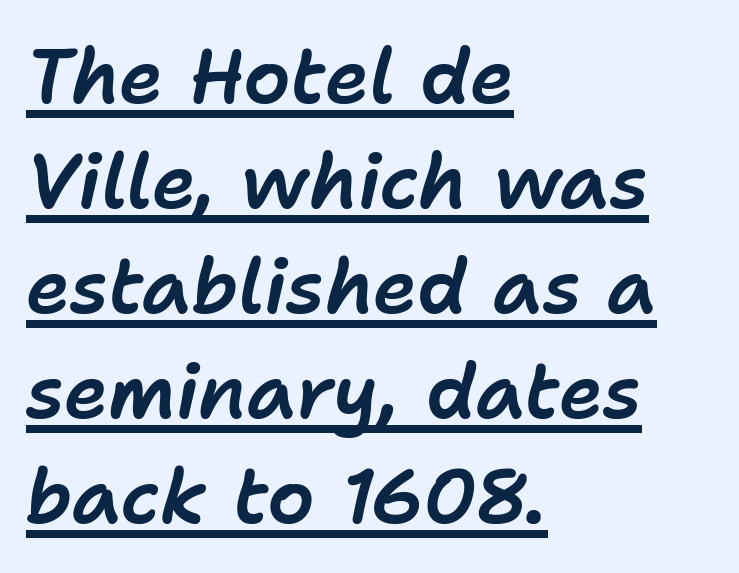
Horizontal bands of white between lines are of average thickness. Glyph-to-glyph distance matches everyday printed text. Casual observation: everything's shoved over to the left. Somebody hit Ctrl+U on this one — the words are underlined. The letters advance in unequal steps, a hallmark of proportional type.
